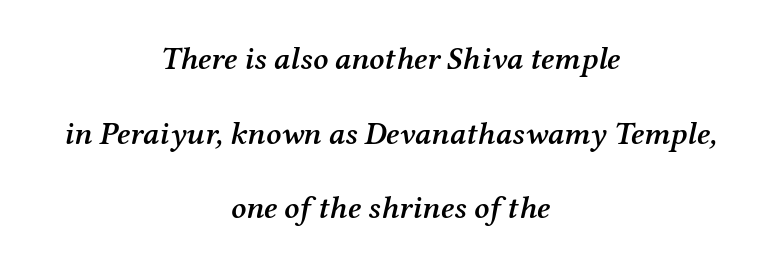
The image shows 32 px semibold serif type, italic (leaning right); set centered, loose line spacing (2.33x), normal letter spacing, not underlined; medium stroke contrast and a medium x-height.
